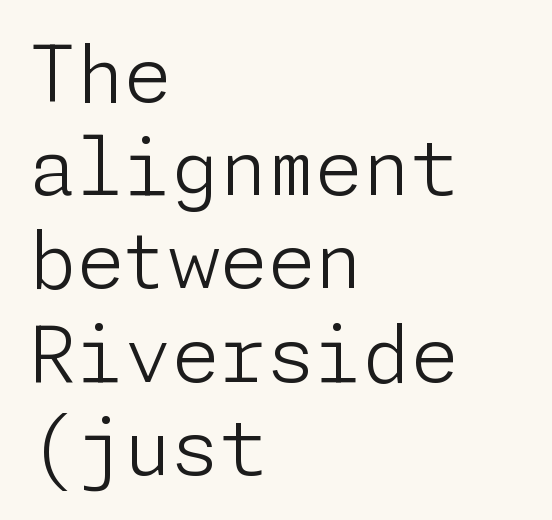
{"serif": "no", "italic": "no", "bold": "no", "weight": "light", "width": "normal", "stroke_contrast": "low", "x_height": "medium", "underline": "no", "align": "left", "line_spacing_ratio": 1.21, "letter_spacing": "normal", "letter_spacing_em": 0.0, "glyph_px": 77}
